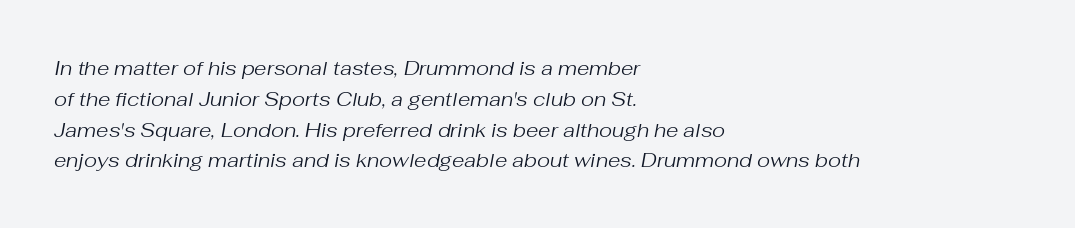
Designer's note — italics engaged. Stems here are at most as thick as an everyday book face. Notice how descenders clear the ascenders below comfortably — that's standard leading. A typesetter would call this zero additional tracking. The space directly below the letters is spotless.
